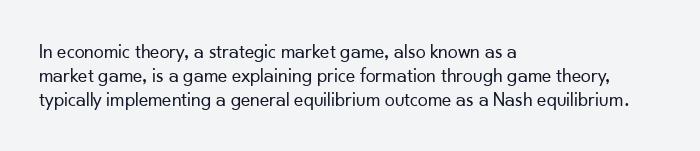
Tall strokes in this sample are plumb rather than angled. Decoration check: the copy has no underline. Words appear dense and cohesive because spacing is normal. The typesetter chose a ragged-right arrangement here.
